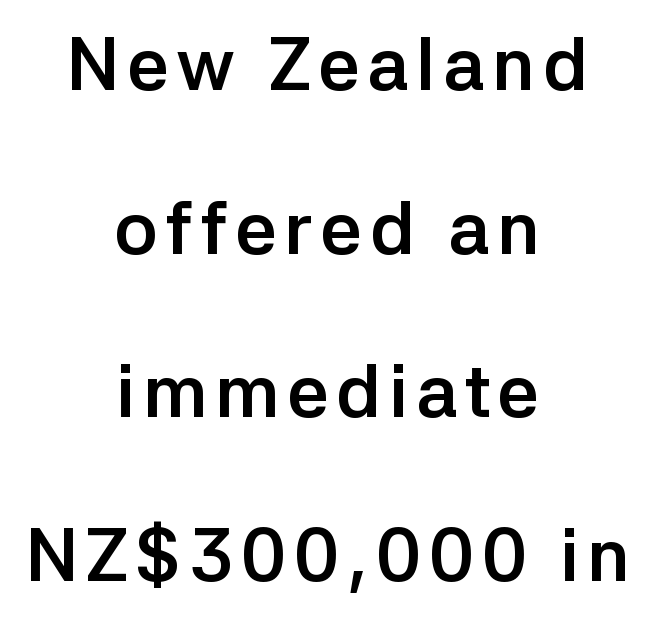
Q: Is the text bold? A: Yes.
Q: Is the text italic (slanted)? A: No, it is upright.
Q: Is the typeface a serif or a sans-serif typeface? A: Sans-serif.
Q: Is the text underlined? A: No.
Q: How is the paragraph aligned? A: Centered.
Q: Is the spacing between lines tight, normal or loose? A: Loose.
Q: Width (condensed, normal, or wide)? A: Normal.
Q: Stroke contrast? A: Low.
Q: x-height? A: Medium.
Q: Monospaced? A: No.
